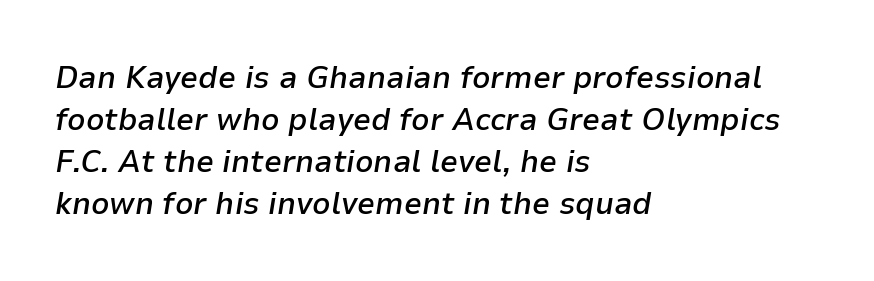
Q: Is the text bold? A: Semi-bold.
Q: Is the text italic (slanted)? A: Yes, it leans right by about 9 degrees.
Q: Is the text underlined? A: No.
Q: How is the paragraph aligned? A: Left-aligned.
Q: Is the spacing between letters normal or unusually wide? A: Normal.
Q: Is the spacing between lines tight, normal or loose? A: Normal.
Q: Width (condensed, normal, or wide)? A: Normal.
Q: Stroke contrast? A: Low.
Q: x-height? A: Medium.
Q: Monospaced? A: No.
